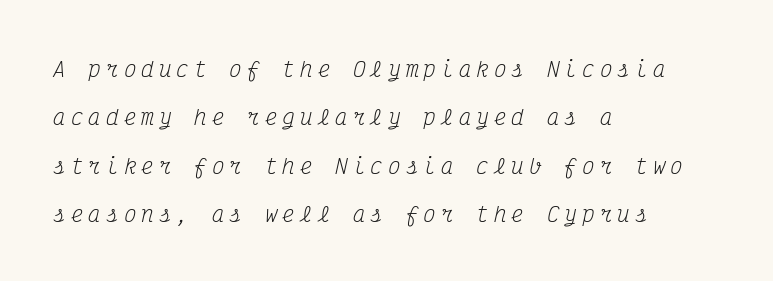
Q: Is the text bold? A: No.
Q: Is the text italic (slanted)? A: Yes, it leans right by about 12 degrees.
Q: Is the text underlined? A: No.
Q: How is the paragraph aligned? A: Left-aligned.
Q: Is the spacing between letters normal or unusually wide? A: Unusually wide.
Q: Is the spacing between lines tight, normal or loose? A: Loose.
